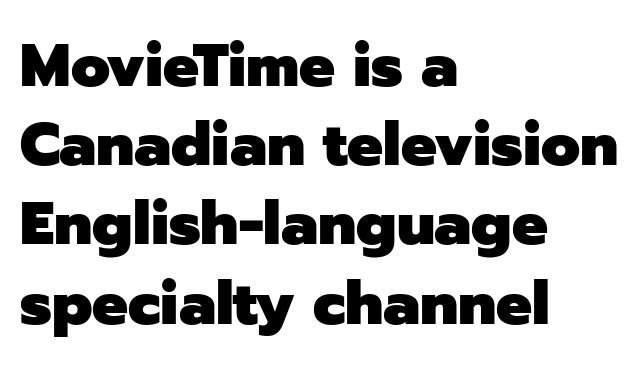
Q: Is the text bold? A: Yes.
Q: Is the text italic (slanted)? A: No, it is upright.
Q: Is the typeface a serif or a sans-serif typeface? A: Sans-serif.
Q: Is the text underlined? A: No.
Q: How is the paragraph aligned? A: Left-aligned.
Q: Is the spacing between letters normal or unusually wide? A: Normal.
Q: Is the spacing between lines tight, normal or loose? A: Normal.
Q: Width (condensed, normal, or wide)? A: Normal.
Q: Stroke contrast? A: Low.
Q: x-height? A: Medium.
Q: Monospaced? A: No.
